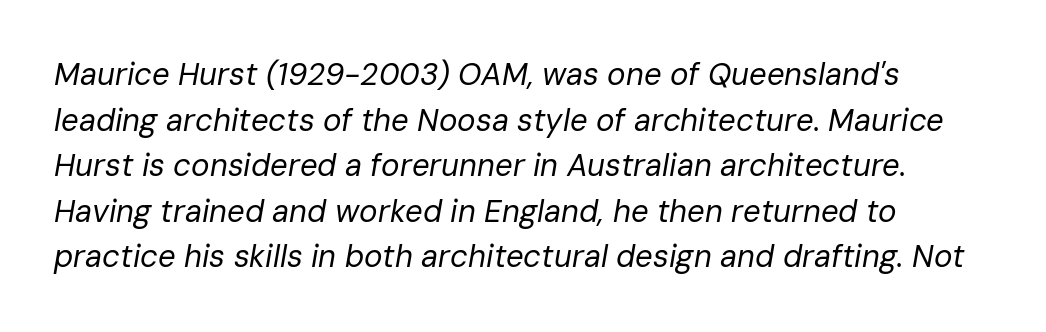
The image shows 31 px regular-weight type, italic (leaning right); set left-aligned, normal line spacing (1.47x), normal letter spacing, not underlined; low stroke contrast and a medium x-height.
